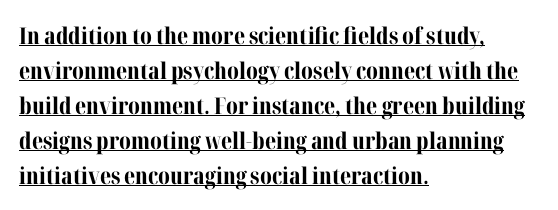
Q: Is the text bold? A: Yes.
Q: Is the text italic (slanted)? A: No, it is upright.
Q: Is the text underlined? A: Yes.
Q: How is the paragraph aligned? A: Left-aligned.
Q: Is the spacing between letters normal or unusually wide? A: Normal.
Q: Is the spacing between lines tight, normal or loose? A: Normal.
